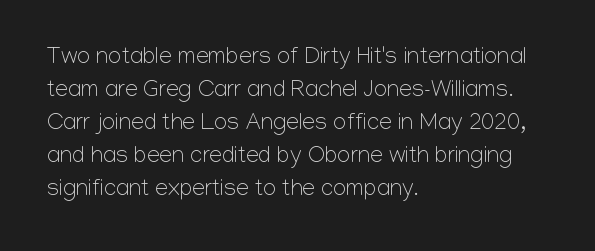
Q: Is the text bold? A: No.
Q: Is the text italic (slanted)? A: No, it is upright.
Q: Is the text underlined? A: No.
Q: How is the paragraph aligned? A: Left-aligned.
Q: Is the spacing between letters normal or unusually wide? A: Normal.
Q: Is the spacing between lines tight, normal or loose? A: Normal.
